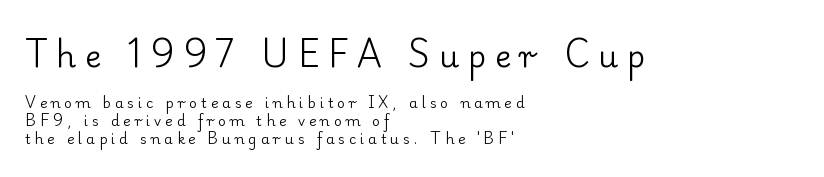
{"serif": "yes", "italic": "no", "bold": "no", "weight": "regular", "width": "normal", "stroke_contrast": "low", "x_height": "small", "monospaced": "no", "underline": "no", "align": "left", "line_spacing": "normal", "line_spacing_ratio": 1.28, "letter_spacing": "wide", "letter_spacing_em": 0.28, "larger_block": "first", "size_ratio": 2.21, "glyph_px": 31}
